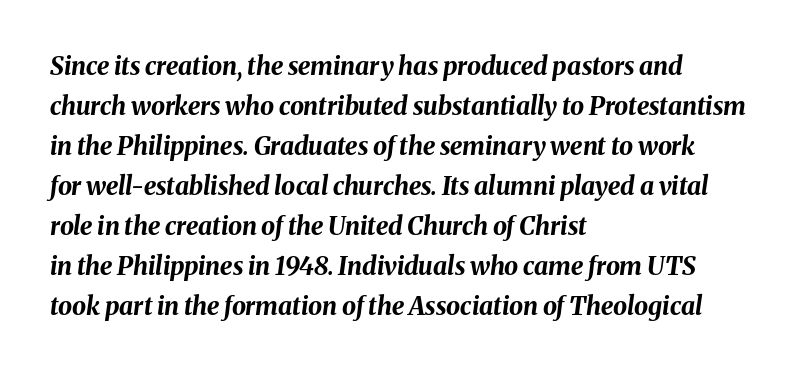
Q: Is the text bold? A: Yes.
Q: Is the text italic (slanted)? A: Yes, it leans right by about 8 degrees.
Q: Is the text underlined? A: No.
Q: How is the paragraph aligned? A: Left-aligned.
Q: Is the spacing between letters normal or unusually wide? A: Normal.
Q: Is the spacing between lines tight, normal or loose? A: Normal.
